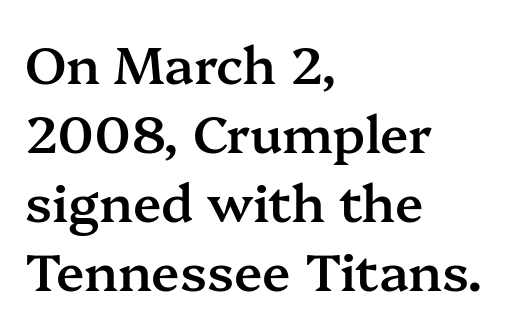
Nobody touched the tracking dial on this one. Baseline-to-baseline distance is the conventional proportion of letter height. The sample has been set in demibold, a notch under bold. Has an underline been added? It has not.
